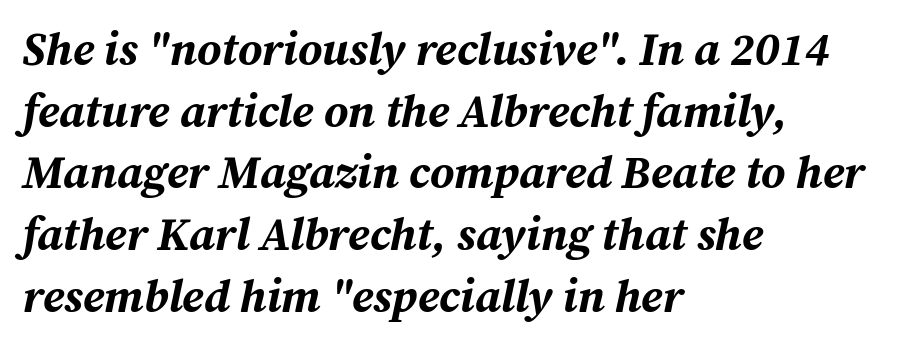
The gaps between neighbouring characters are ordinary and unremarkable. A typesetter would call this proportional, since set widths differ per character. In CSS terms this would be text-align: left. A typesetter would mark this as italic.
